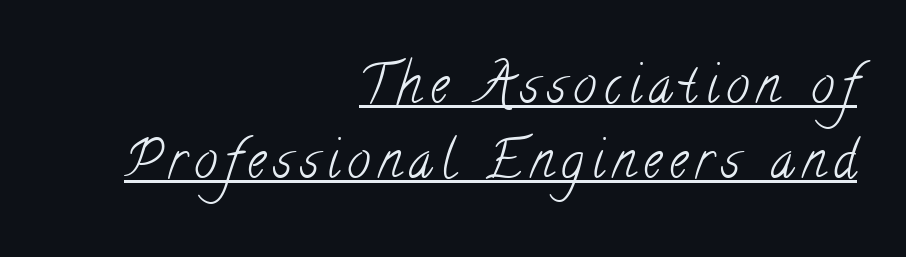
Horizontal bands of white between lines are of average thickness. Do the characters align in a grid? No, the font is proportional. Each line of the rendering has a horizontal stroke beneath the glyphs. Observe the serifs anchoring each vertical stroke in this sample. Think standard paragraph weight, or any step lighter than that. Horizontal alignment here is rightward, an uncommon choice for prose.
